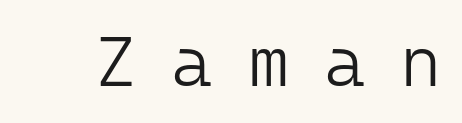
Nope, not italic — everything's standing straight. Someone cranked the tracking dial way up on this one. Unbolded letterforms with no extra heft. Every character here occupies the same horizontal width, giving the sample a typewriter-like rhythm. Letters rest on an invisible, unmarked baseline. A typesetter would label this face a sans.
